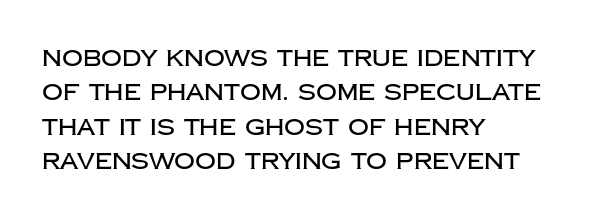
Q: Is the text italic (slanted)? A: No, it is upright.
Q: Is the text underlined? A: No.
Q: How is the paragraph aligned? A: Left-aligned.
Q: Is the spacing between letters normal or unusually wide? A: Normal.
Q: Is the spacing between lines tight, normal or loose? A: Normal.
